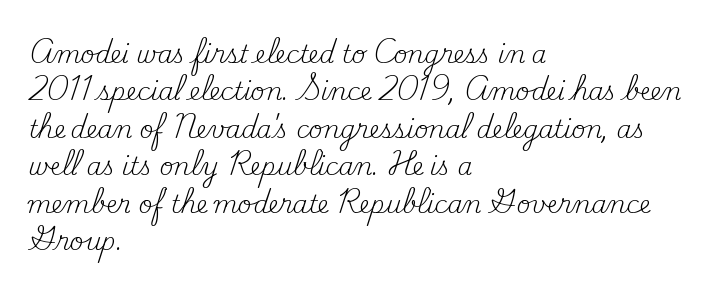
Q: Is the text bold? A: No.
Q: Is the text italic (slanted)? A: Yes.
Q: Is the text underlined? A: No.
Q: How is the paragraph aligned? A: Left-aligned.
Q: Is the spacing between letters normal or unusually wide? A: Normal.
Q: Is the spacing between lines tight, normal or loose? A: Normal.
